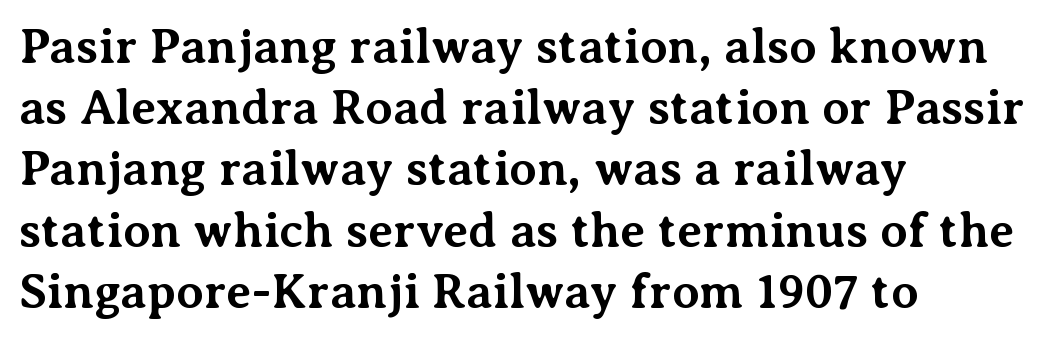
The image shows 49 px bold serif type, upright; set left-aligned, normal line spacing (1.25x), normal letter spacing, not underlined; medium stroke contrast and a medium x-height.
